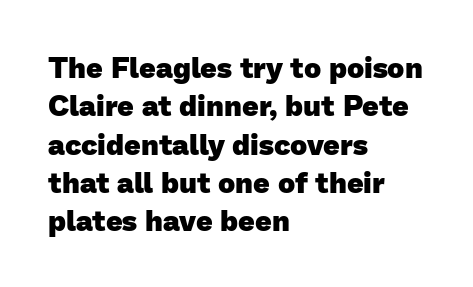
Nope, no serifs anywhere on these letters. One glance says typical: line gaps are just what's usual. The letters are bold, with thick, heavy strokes. Think of a printed novel: that variable character pitch is what you see here.
